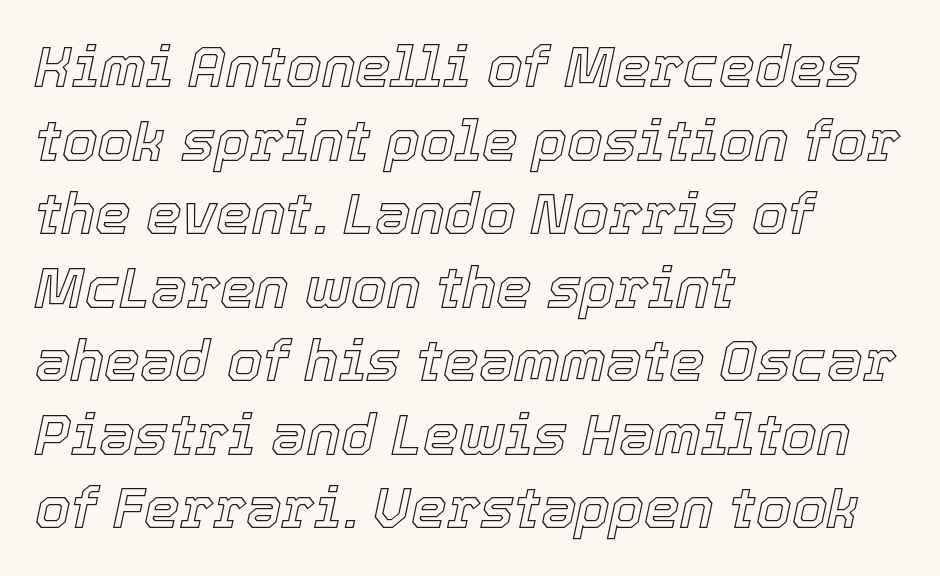
{"italic": "yes", "lean": "right", "slant_degrees": 12, "width": "normal", "x_height": "medium", "monospaced": "no", "underline": "no", "align": "left", "line_spacing": "normal", "line_spacing_ratio": 1.29, "letter_spacing": "normal", "letter_spacing_em": 0.0, "glyph_px": 57}
